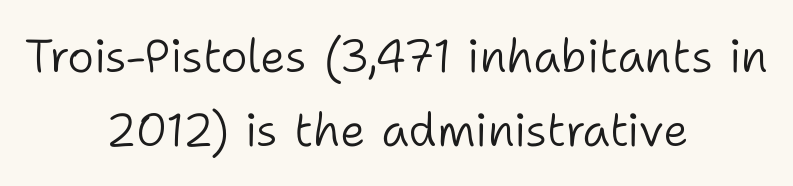
{"serif": "no", "italic": "no", "bold": "no", "weight": "light", "width": "normal", "stroke_contrast": "low", "x_height": "medium", "monospaced": "no", "underline": "no", "align": "center", "line_spacing": "normal", "line_spacing_ratio": 1.6, "letter_spacing": "normal", "letter_spacing_em": 0.0, "glyph_px": 46}
